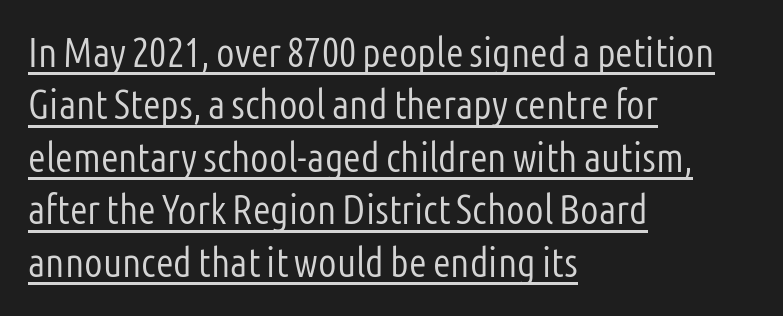
The image shows 41 px light, condensed sans-serif type, upright; set left-aligned, normal line spacing (1.28x), normal letter spacing, underlined; low stroke contrast and a medium x-height.
